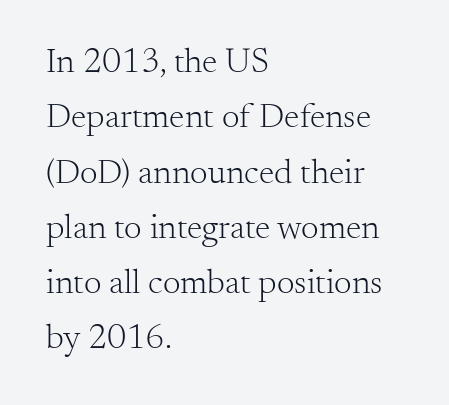
Q: Is the text bold? A: No.
Q: Is the text italic (slanted)? A: No, it is upright.
Q: Is the typeface a serif or a sans-serif typeface? A: Serif.
Q: Is the text underlined? A: No.
Q: How is the paragraph aligned? A: Left-aligned.
Q: Is the spacing between letters normal or unusually wide? A: Normal.
Q: Is the spacing between lines tight, normal or loose? A: Normal.
Q: Width (condensed, normal, or wide)? A: Normal.
Q: Stroke contrast? A: Medium.
Q: x-height? A: Small.
Q: Monospaced? A: No.
